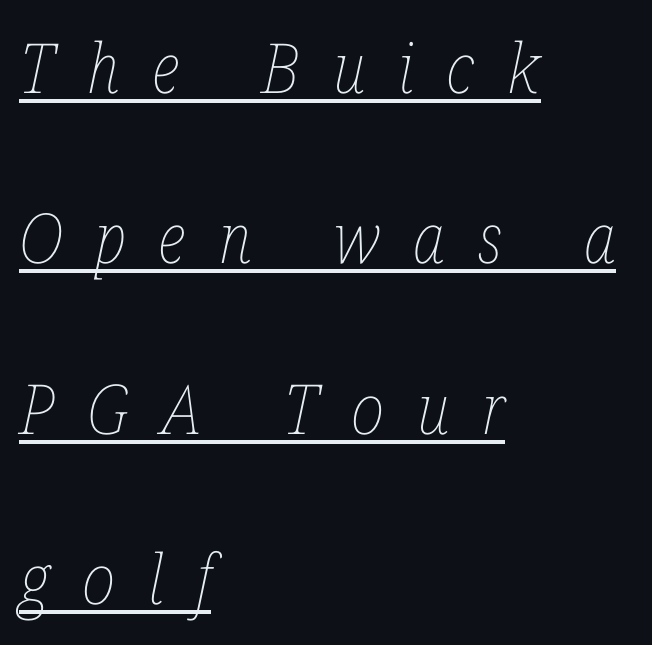
The image shows 69 px thin, condensed type, italic (leaning right); set left-aligned, loose line spacing (2.47x), unusually wide letter spacing (+0.47 em), underlined; low stroke contrast and a medium x-height.
